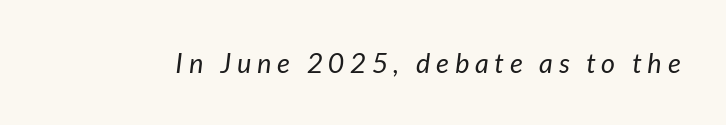
The font is comparable to plain body text, perhaps lighter. No word sits above an underline. Is the letter spacing exaggerated? Yes — the characters are pushed far apart. There's an unmistakable incline to the writing here.
